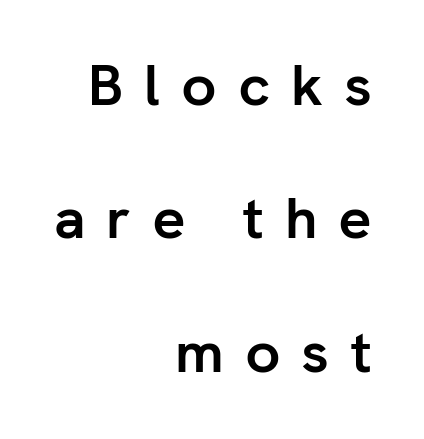
Q: Is the text bold? A: Yes.
Q: Is the text italic (slanted)? A: No, it is upright.
Q: Is the typeface a serif or a sans-serif typeface? A: Sans-serif.
Q: Is the text underlined? A: No.
Q: How is the paragraph aligned? A: Right-aligned.
Q: Is the spacing between letters normal or unusually wide? A: Unusually wide.
Q: Is the spacing between lines tight, normal or loose? A: Loose.
Q: Width (condensed, normal, or wide)? A: Normal.
Q: Stroke contrast? A: Low.
Q: x-height? A: Medium.
Q: Monospaced? A: No.
